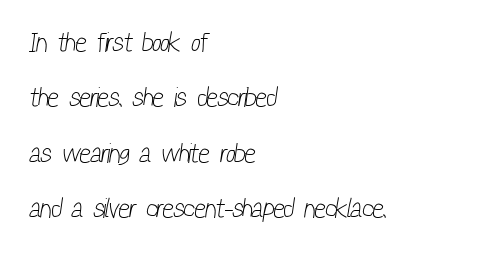
{"bold": "no", "underline": "no", "align": "left", "line_spacing": "loose", "line_spacing_ratio": 2.05, "letter_spacing": "normal", "letter_spacing_em": 0.0, "glyph_px": 27}
